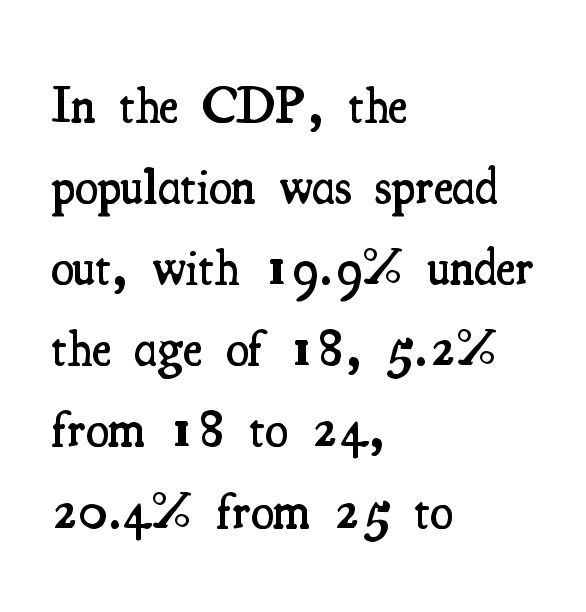
{"serif": "yes", "italic": "no", "bold": "semi", "weight": "semibold", "width": "condensed", "stroke_contrast": "medium", "x_height": "small", "monospaced": "no", "underline": "no", "align": "left", "line_spacing": "normal", "line_spacing_ratio": 1.56, "letter_spacing": "normal", "letter_spacing_em": 0.0, "glyph_px": 52}
